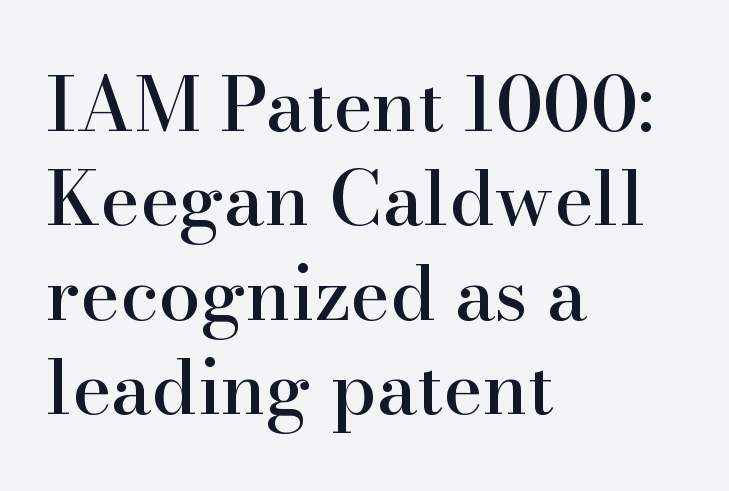
The image shows 75 px serif type, upright; set left-aligned, normal line spacing (1.26x), normal letter spacing, not underlined; high stroke contrast and a small x-height.
